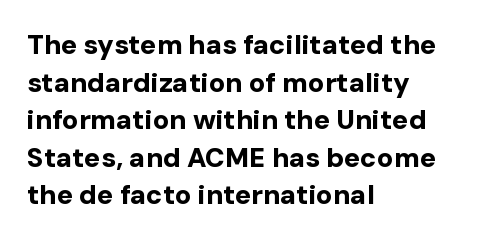
The image shows 27 px bold type, upright; set left-aligned, normal line spacing (1.39x), normal letter spacing, not underlined.
